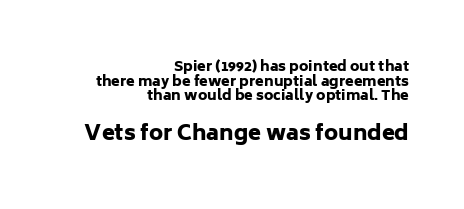
The space beneath each line is pristine and unruled. The glyphs have the mass of a bold cut. Caption: standard tracking, unaltered. Leading is clearly below the norm, producing a dense column.
